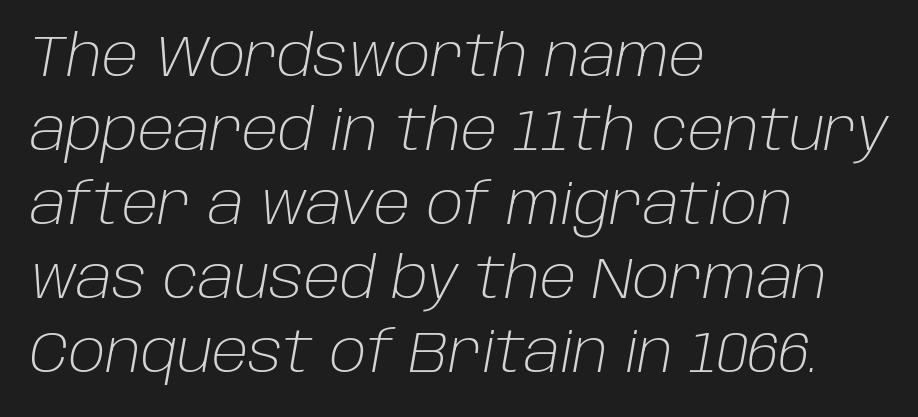
The lettering tilts uniformly, giving the passage an italic look. Rule under the text: the space is simply empty. Does the copy run flush right? No — it runs flush left. The strokes are not fattened; the text isn't bold. Character widths vary here, with narrow letters taking less room than wide ones.
